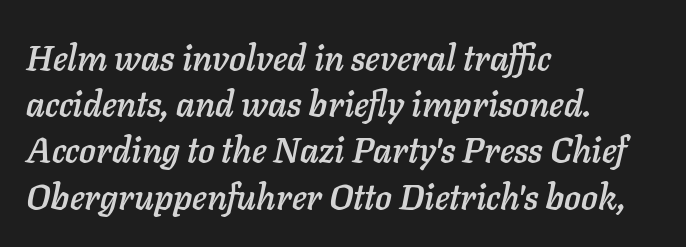
Q: Is the text italic (slanted)? A: Yes, it leans right by about 11 degrees.
Q: Is the text underlined? A: No.
Q: How is the paragraph aligned? A: Left-aligned.
Q: Is the spacing between letters normal or unusually wide? A: Normal.
Q: Is the spacing between lines tight, normal or loose? A: Normal.
Q: Width (condensed, normal, or wide)? A: Normal.
Q: Stroke contrast? A: Low.
Q: x-height? A: Medium.
Q: Monospaced? A: No.
